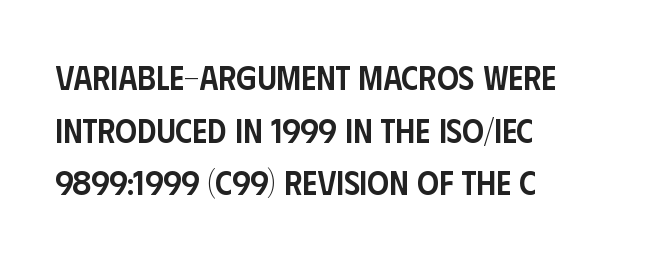
The image shows 34 px semibold, condensed sans-serif type, upright; set left-aligned, normal line spacing (1.55x), normal letter spacing, not underlined; low stroke contrast and a large x-height.
